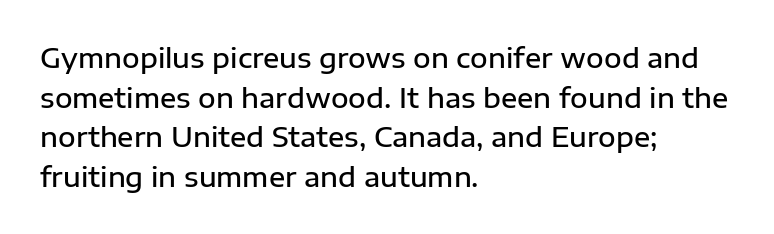
The image shows 27 px text type, upright; set left-aligned, normal line spacing (1.47x), normal letter spacing, not underlined.
